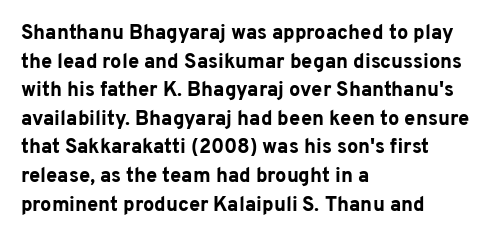
The image shows 20 px bold type, upright; set left-aligned, normal line spacing (1.43x), normal letter spacing, not underlined.
